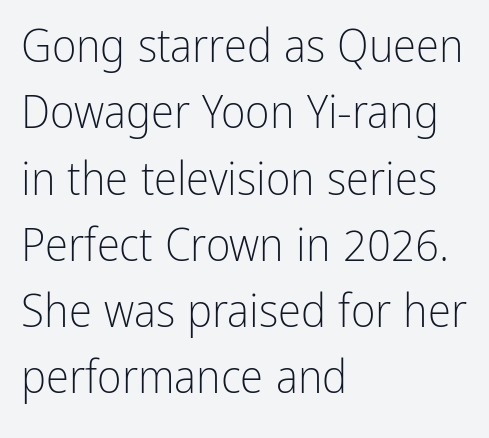
The image shows 47 px light, condensed sans-serif type, upright; set left-aligned, normal line spacing (1.41x), normal letter spacing, not underlined; low stroke contrast and a medium x-height.
